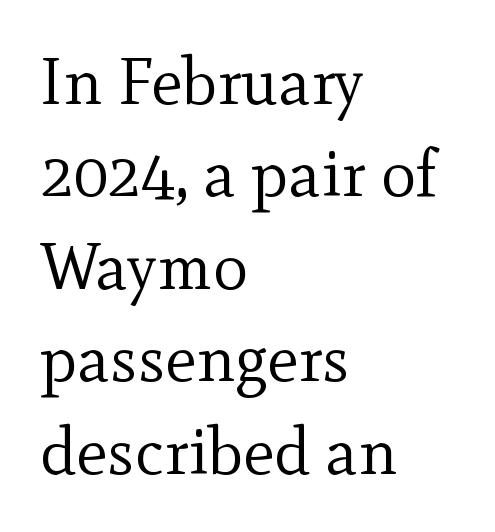
The image shows 66 px regular-weight serif type, upright; set left-aligned, normal line spacing (1.4x), normal letter spacing, not underlined; a small x-height.
